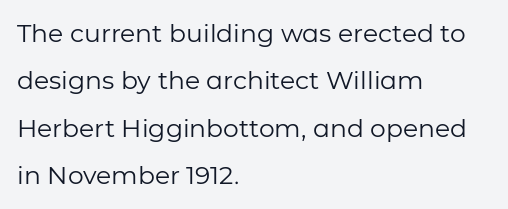
The image shows 25 px text type, upright; set left-aligned, loose line spacing (1.9x), normal letter spacing, not underlined.
